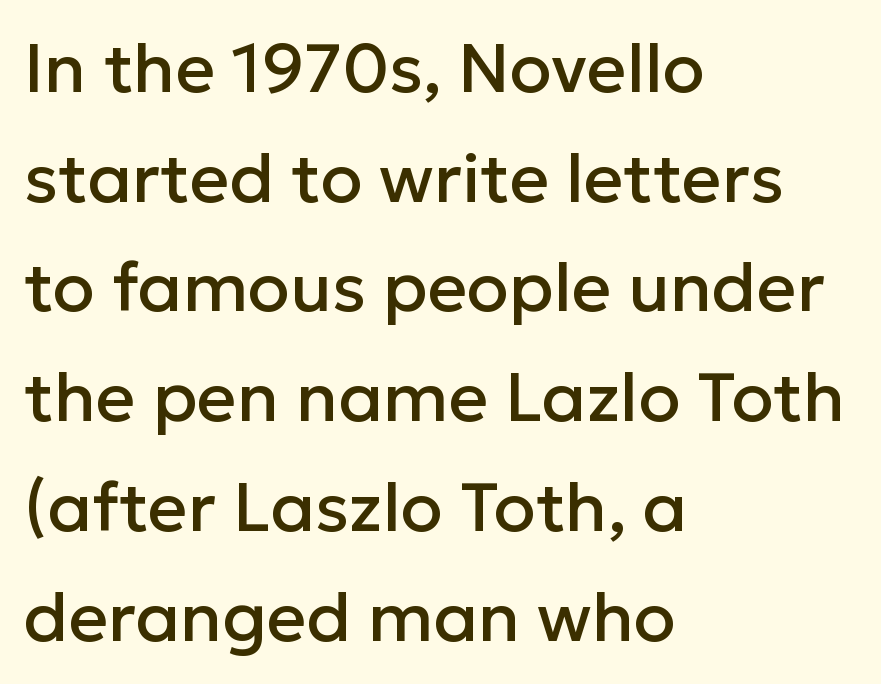
{"serif": "no", "italic": "no", "width": "normal", "stroke_contrast": "low", "x_height": "medium", "monospaced": "no", "underline": "no", "align": "left", "line_spacing": "normal", "line_spacing_ratio": 1.59, "letter_spacing": "normal", "letter_spacing_em": 0.0, "glyph_px": 69}
